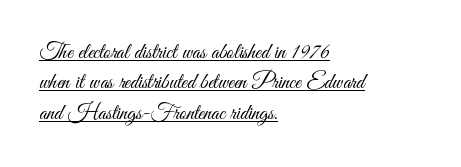
Q: Is the text bold? A: No.
Q: Is the text italic (slanted)? A: Yes.
Q: Is the text underlined? A: Yes.
Q: How is the paragraph aligned? A: Left-aligned.
Q: Is the spacing between letters normal or unusually wide? A: Normal.
Q: Is the spacing between lines tight, normal or loose? A: Normal.
